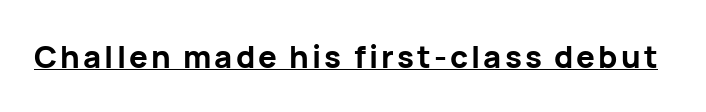
Q: Is the text bold? A: Yes.
Q: Is the text italic (slanted)? A: No, it is upright.
Q: Is the typeface a serif or a sans-serif typeface? A: Sans-serif.
Q: Is the text underlined? A: Yes.
Q: Width (condensed, normal, or wide)? A: Normal.
Q: Stroke contrast? A: Low.
Q: x-height? A: Medium.
Q: Monospaced? A: No.
